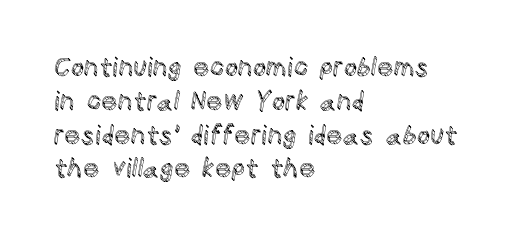
{"underline": "no", "align": "left", "line_spacing": "normal", "line_spacing_ratio": 1.3, "letter_spacing": "normal", "letter_spacing_em": 0.0, "glyph_px": 26}
